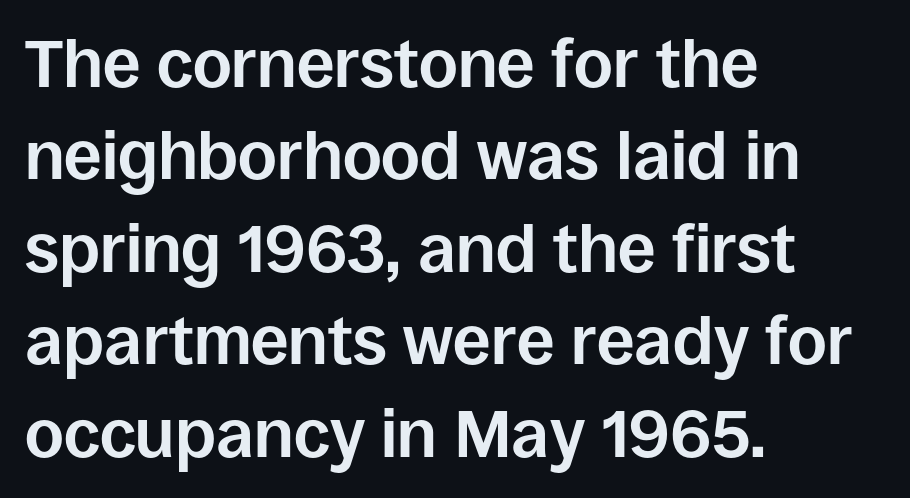
{"serif": "no", "italic": "no", "bold": "yes", "weight": "bold", "width": "normal", "stroke_contrast": "low", "x_height": "large", "monospaced": "no", "underline": "no", "align": "left", "line_spacing": "normal", "line_spacing_ratio": 1.38, "letter_spacing": "normal", "letter_spacing_em": 0.0, "glyph_px": 67}
